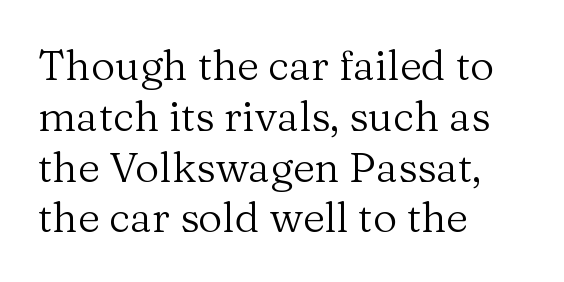
This sample is left-justified, so line endings fall wherever the words run out. The strokes carry an ordinary text weight at most. Is the letter spacing exaggerated? No — it looks like the ordinary default. This is roman type, the default non-slanted kind. Check under the words: just untouched page.
